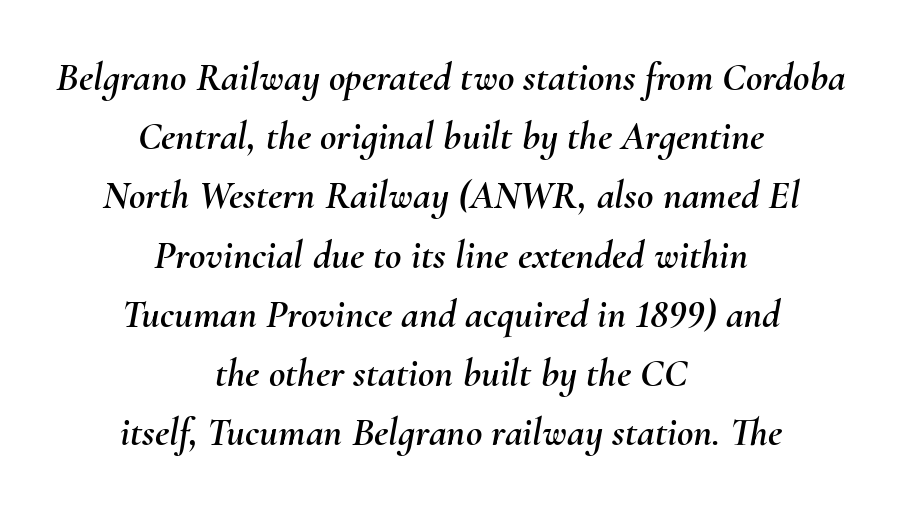
The image shows 40 px text type, italic (leaning right); set centered, normal line spacing (1.48x), normal letter spacing, not underlined; medium stroke contrast and a small x-height.
